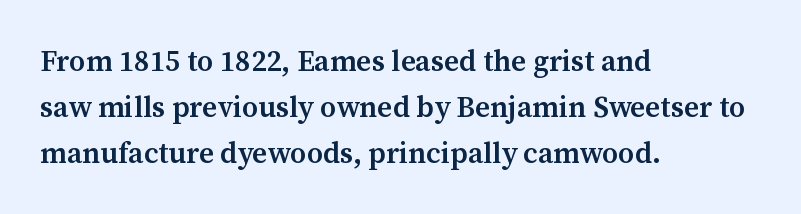
{"serif": "yes", "italic": "no", "bold": "semi", "weight": "semibold", "width": "normal", "stroke_contrast": "medium", "x_height": "medium", "monospaced": "no", "underline": "no", "align": "left", "line_spacing": "normal", "line_spacing_ratio": 1.59, "letter_spacing": "normal", "letter_spacing_em": 0.0, "glyph_px": 29}
